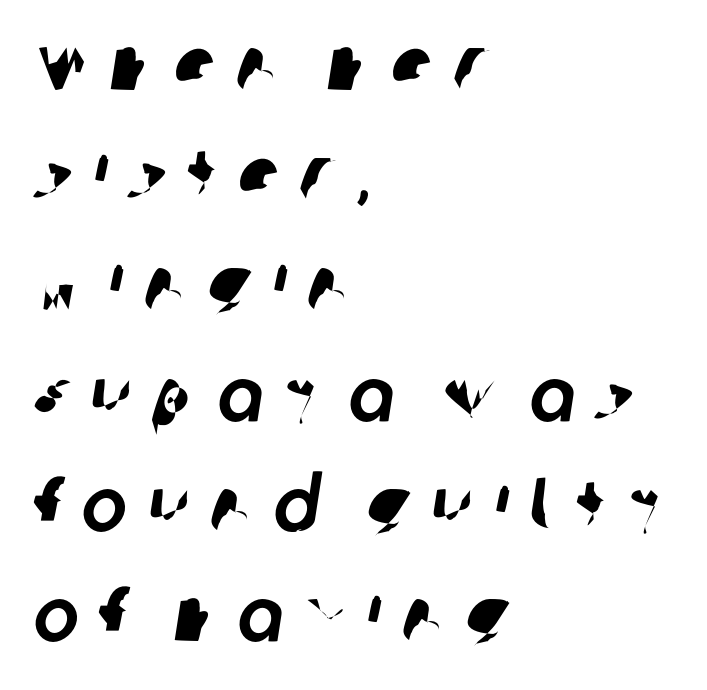
The letters advance in unequal steps, a hallmark of proportional type. The glyphs in this specimen are sans serif. The rendering inserts visible extra space after every character. The typesetter chose a ragged-right arrangement here.
